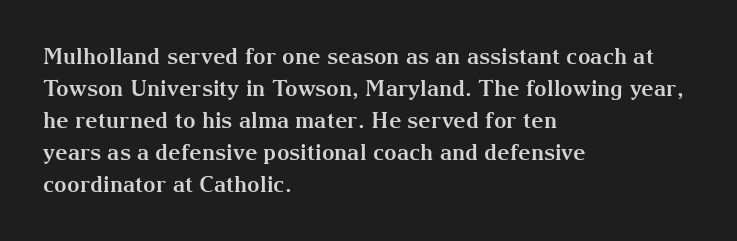
These lines were composed using upright roman letters. Bare-footed words on every line. The vertical gap from one line to the next is medium. Leftover space on each line is placed entirely after the last word. The line texture is even and compact thanks to regular tracking.
